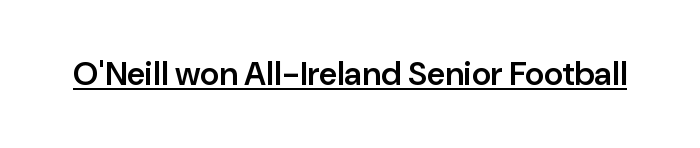
The image shows 33 px semibold sans-serif type, upright; set normal letter spacing, underlined; low stroke contrast and a medium x-height.
